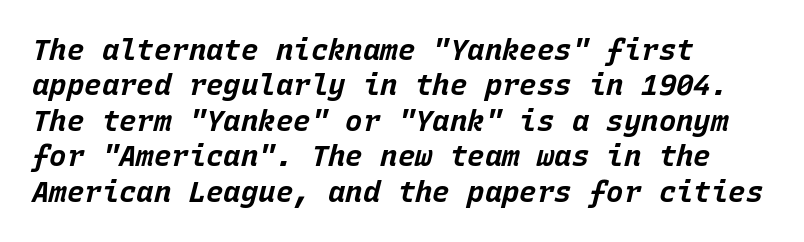
{"italic": "yes", "lean": "right", "slant_degrees": 15, "bold": "yes", "weight": "bold", "width": "normal", "stroke_contrast": "low", "x_height": "large", "monospaced": "yes", "underline": "no", "align": "left", "line_spacing_ratio": 1.22, "letter_spacing": "normal", "letter_spacing_em": 0.0, "glyph_px": 29}
